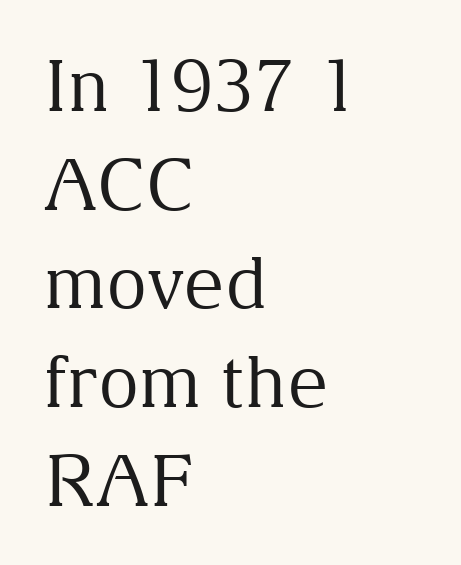
The image shows 71 px regular-weight serif type, upright; set left-aligned, normal line spacing (1.39x), normal letter spacing, not underlined; medium stroke contrast and a medium x-height.
